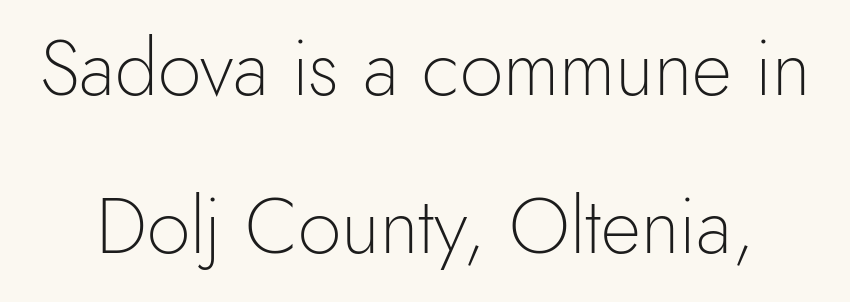
The image shows 78 px light sans-serif type, upright; set loose line spacing (2.03x), normal letter spacing, not underlined; a small x-height.
